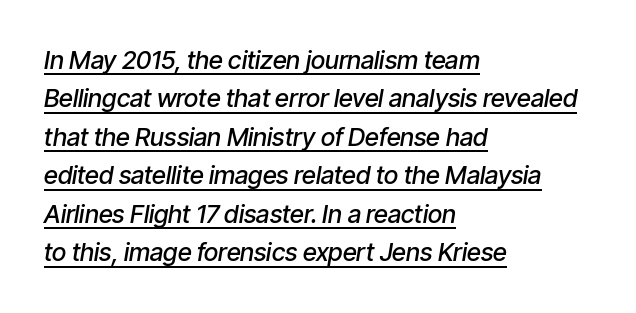
This is oblique type, the kind used for emphasis or titles. Observe the ordinary spacing: letters are neighbours, not strangers. Stems and bowls a touch heavier than normal — semibold. These characters rest on top of a visible drawn line. Leading: standard.
